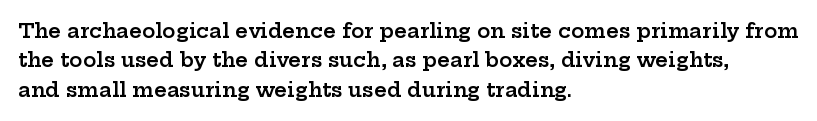
{"italic": "no", "bold": "semi", "underline": "no", "align": "left", "line_spacing": "normal", "line_spacing_ratio": 1.47, "letter_spacing": "normal", "letter_spacing_em": 0.0, "glyph_px": 20}
